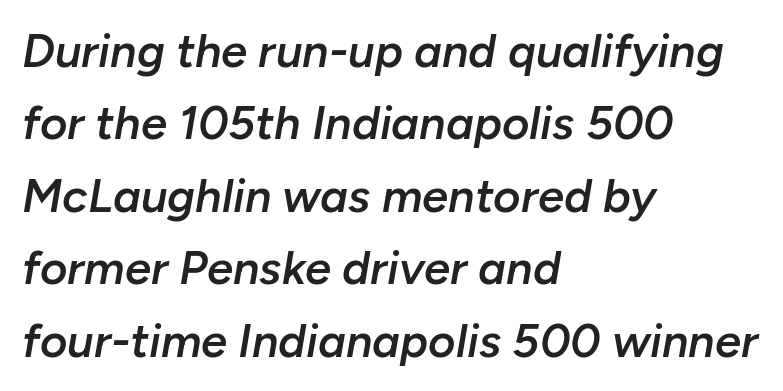
The image shows 47 px semibold type, italic (leaning right); set left-aligned, normal line spacing (1.54x), normal letter spacing, not underlined; low stroke contrast and a medium x-height.
